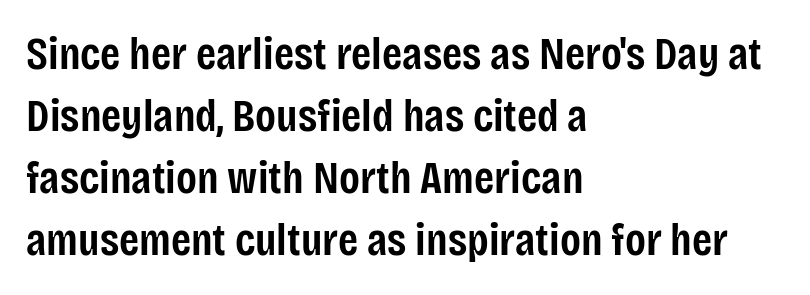
The compositor pushed each line to the left boundary. Is the letter spacing exaggerated? No — it looks like the ordinary default. Nope, not italic — everything's standing straight. Just letters on the line, the space beneath them empty. This is the in-between weight designers call semibold or demi. Nothing sits at the stroke ends, so this counts as sans-serif.
